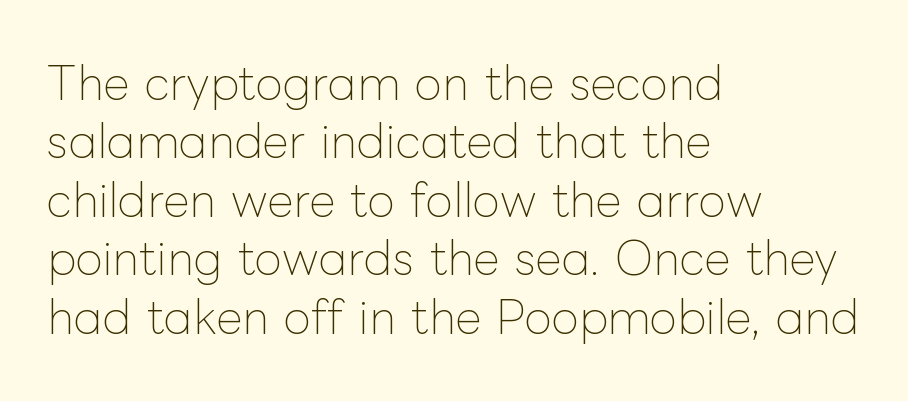
{"italic": "no", "bold": "no", "weight": "thin", "width": "normal", "stroke_contrast": "low", "x_height": "medium", "monospaced": "no", "underline": "no", "align": "left", "line_spacing": "normal", "line_spacing_ratio": 1.3, "letter_spacing": "normal", "letter_spacing_em": 0.0, "glyph_px": 45}
